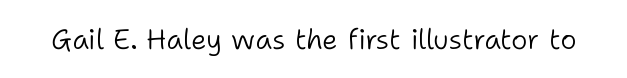
The letters stand straight up with perfectly vertical stems. Decoration check: the copy has no underline. Weight: not bold — regular or lighter. Letter spacing: default.
